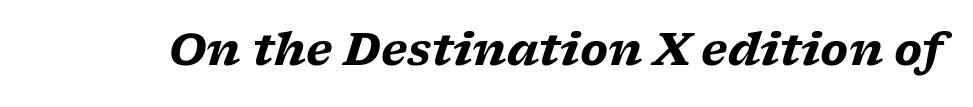
Q: Is the text bold? A: Yes.
Q: Is the text italic (slanted)? A: Yes, it leans right by about 17 degrees.
Q: Is the typeface a serif or a sans-serif typeface? A: Serif.
Q: Is the text underlined? A: No.
Q: Is the spacing between letters normal or unusually wide? A: Normal.
Q: Width (condensed, normal, or wide)? A: Wide.
Q: Stroke contrast? A: Low.
Q: x-height? A: Medium.
Q: Monospaced? A: No.
